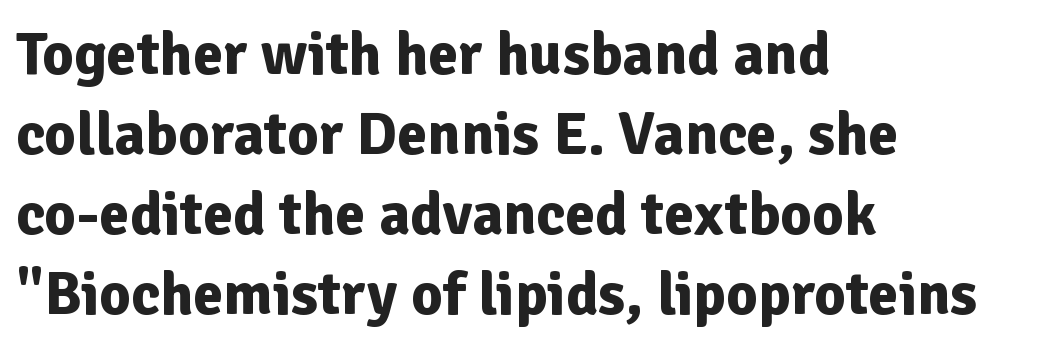
The image shows 61 px bold sans-serif type, upright; set left-aligned, normal line spacing (1.31x), normal letter spacing, not underlined; low stroke contrast and a medium x-height.
